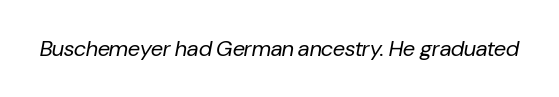
{"italic": "yes", "lean": "right", "slant_degrees": 10, "bold": "no", "underline": "no", "letter_spacing": "normal", "letter_spacing_em": 0.0, "glyph_px": 22}
